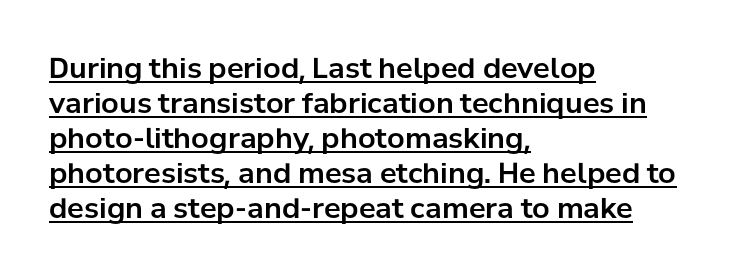
Q: Is the text italic (slanted)? A: No, it is upright.
Q: Is the typeface a serif or a sans-serif typeface? A: Sans-serif.
Q: Is the text underlined? A: Yes.
Q: How is the paragraph aligned? A: Left-aligned.
Q: Is the spacing between letters normal or unusually wide? A: Normal.
Q: Is the spacing between lines tight, normal or loose? A: Normal.
Q: Width (condensed, normal, or wide)? A: Normal.
Q: Stroke contrast? A: Low.
Q: x-height? A: Medium.
Q: Monospaced? A: No.
